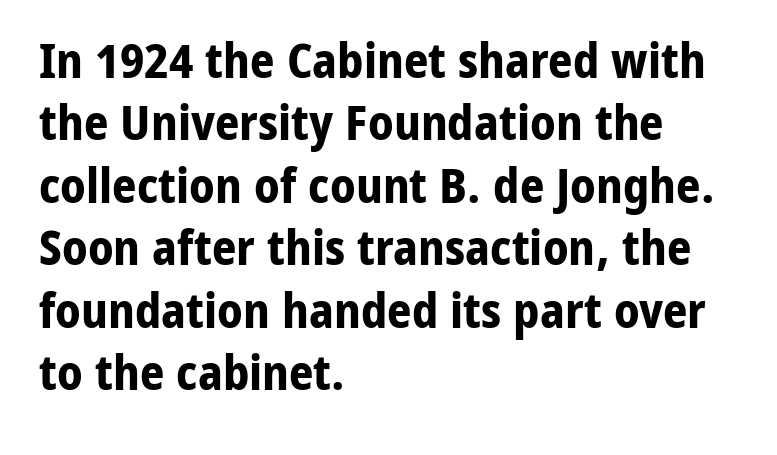
The image shows 48 px bold sans-serif type, upright; set left-aligned, normal line spacing (1.3x), normal letter spacing, not underlined; low stroke contrast and a medium x-height.
